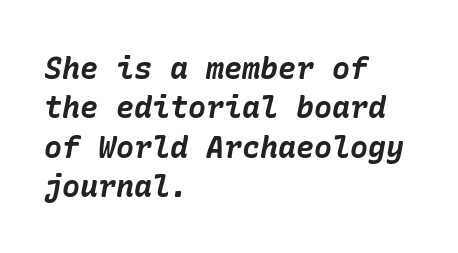
The image shows 30 px bold type, italic (leaning right); set left-aligned, normal line spacing (1.31x), normal letter spacing, not underlined; low stroke contrast and a medium x-height.
